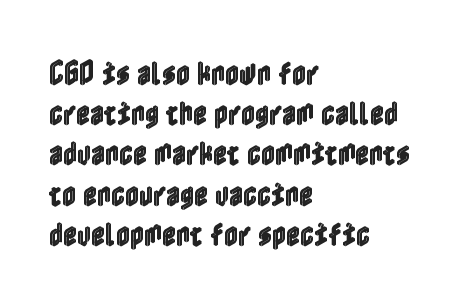
Q: Is the text italic (slanted)? A: No, it is upright.
Q: Is the text underlined? A: No.
Q: How is the paragraph aligned? A: Left-aligned.
Q: Is the spacing between letters normal or unusually wide? A: Normal.
Q: Is the spacing between lines tight, normal or loose? A: Normal.
